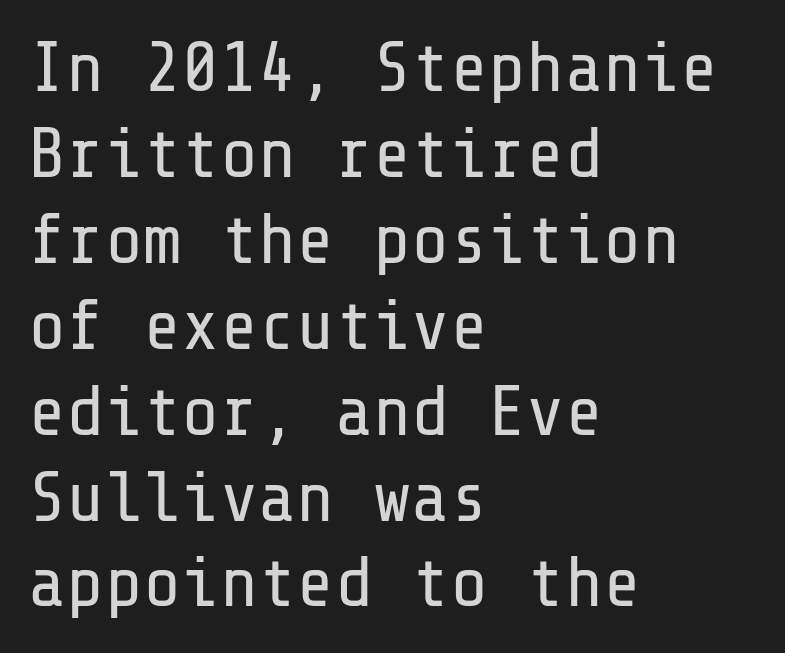
Q: Is the text bold? A: No.
Q: Is the text italic (slanted)? A: No, it is upright.
Q: Is the typeface a serif or a sans-serif typeface? A: Sans-serif.
Q: Is the text underlined? A: No.
Q: How is the paragraph aligned? A: Left-aligned.
Q: Is the spacing between letters normal or unusually wide? A: Normal.
Q: Width (condensed, normal, or wide)? A: Normal.
Q: Stroke contrast? A: Low.
Q: x-height? A: Medium.
